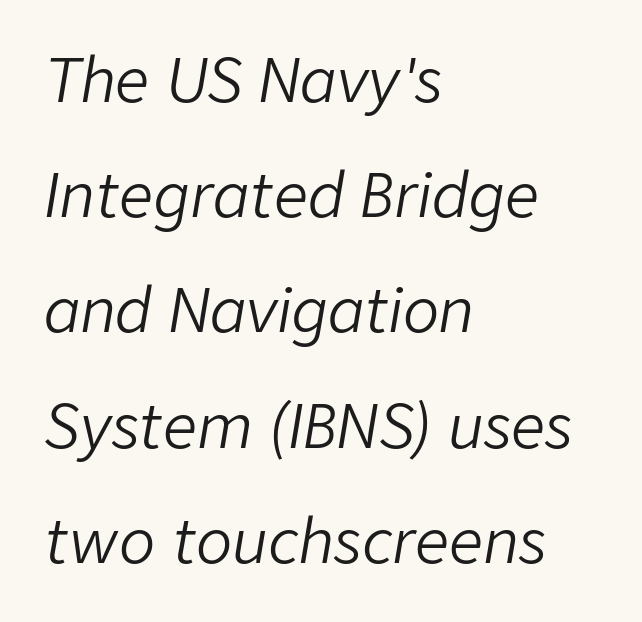
No letter is thick-stroked: the sample isn't bold. Layout note: lines flush left. Glyph-to-glyph distance matches everyday printed text. A clean baseline with only descenders dipping below it. Rendered with sloped, italic letterforms. This sample has the flowing, uneven cadence of proportional lettering.
